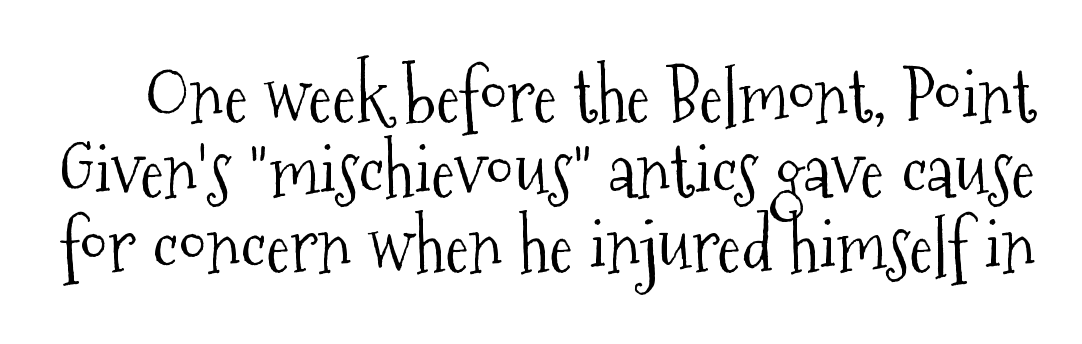
{"serif": "yes", "italic": "no", "bold": "no", "weight": "light", "width": "condensed", "stroke_contrast": "medium", "x_height": "medium", "monospaced": "no", "underline": "no", "line_spacing": "tight", "line_spacing_ratio": 1.04, "letter_spacing": "normal", "letter_spacing_em": 0.0, "glyph_px": 72}
